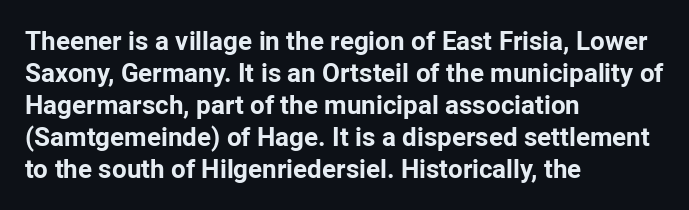
The image shows 26 px bold type, upright; set left-aligned, line spacing 1.23x, normal letter spacing, not underlined.
